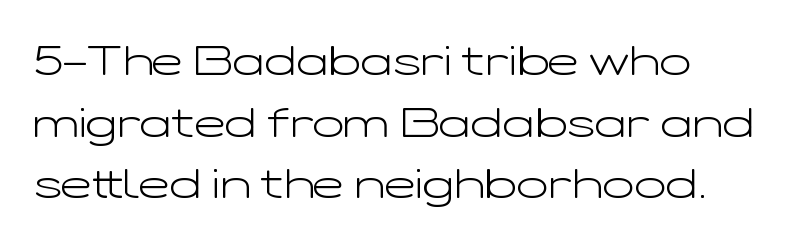
Q: Is the text bold? A: No.
Q: Is the text italic (slanted)? A: No, it is upright.
Q: Is the typeface a serif or a sans-serif typeface? A: Sans-serif.
Q: Is the text underlined? A: No.
Q: How is the paragraph aligned? A: Left-aligned.
Q: Is the spacing between letters normal or unusually wide? A: Normal.
Q: Is the spacing between lines tight, normal or loose? A: Normal.
Q: Width (condensed, normal, or wide)? A: Wide.
Q: Stroke contrast? A: Low.
Q: x-height? A: Medium.
Q: Monospaced? A: No.
